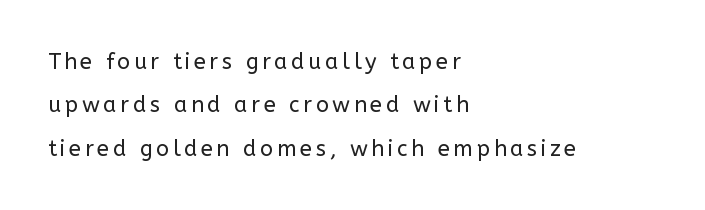
{"italic": "no", "bold": "no", "underline": "no", "align": "left", "line_spacing": "loose", "line_spacing_ratio": 1.97, "glyph_px": 22}
